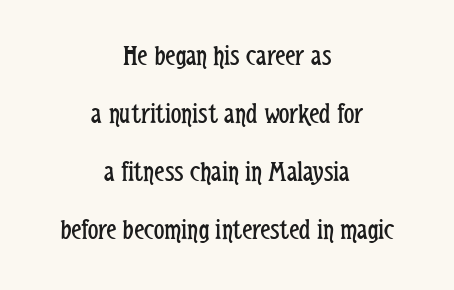
The image shows 29 px regular-weight, condensed sans-serif type, upright; set centered, loose line spacing (2.0x), normal letter spacing, not underlined; low stroke contrast and a medium x-height.
